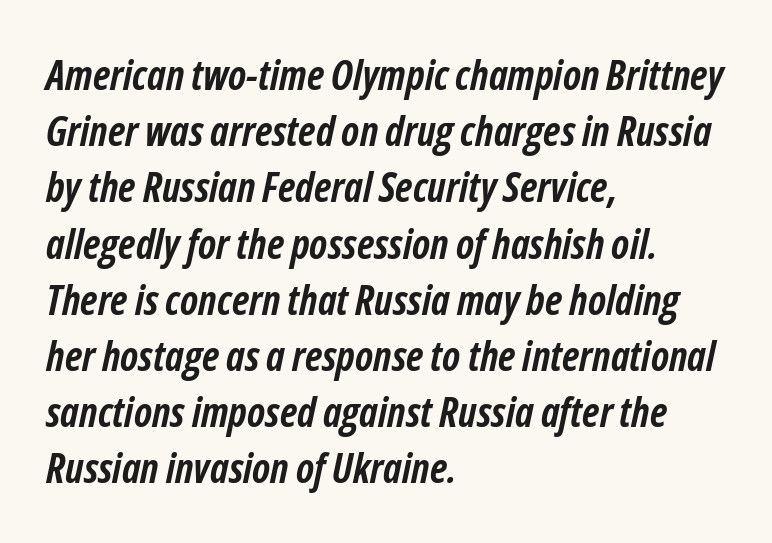
Q: Is the text bold? A: Yes.
Q: Is the text italic (slanted)? A: Yes, it leans right by about 12 degrees.
Q: Is the text underlined? A: No.
Q: How is the paragraph aligned? A: Left-aligned.
Q: Is the spacing between letters normal or unusually wide? A: Normal.
Q: Is the spacing between lines tight, normal or loose? A: Normal.
Q: Width (condensed, normal, or wide)? A: Condensed.
Q: Stroke contrast? A: Low.
Q: x-height? A: Medium.
Q: Monospaced? A: No.
